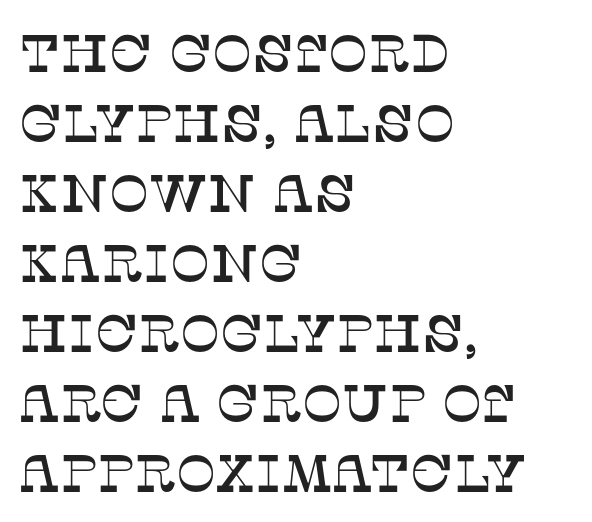
Q: Is the text italic (slanted)? A: No, it is upright.
Q: Is the typeface a serif or a sans-serif typeface? A: Serif.
Q: Is the text underlined? A: No.
Q: How is the paragraph aligned? A: Left-aligned.
Q: Is the spacing between letters normal or unusually wide? A: Normal.
Q: Is the spacing between lines tight, normal or loose? A: Normal.
Q: Width (condensed, normal, or wide)? A: Normal.
Q: Stroke contrast? A: Low.
Q: x-height? A: Large.
Q: Monospaced? A: No.
